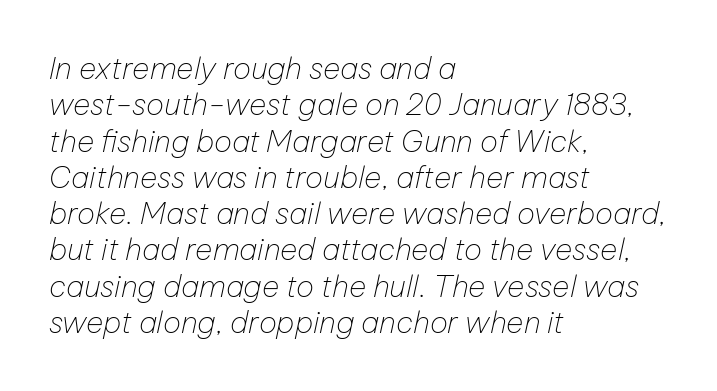
The image shows 30 px thin type, italic (leaning right); set left-aligned, line spacing 1.21x, normal letter spacing, not underlined; low stroke contrast and a medium x-height.
